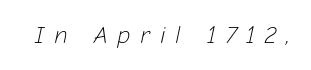
No heavy texture on the line: the type isn't bold. Italic: yes, the glyphs are oblique. The glyphs are unaccompanied by any horizontal stroke below them. Glyph-to-glyph distance is far greater than everyday printed text.
